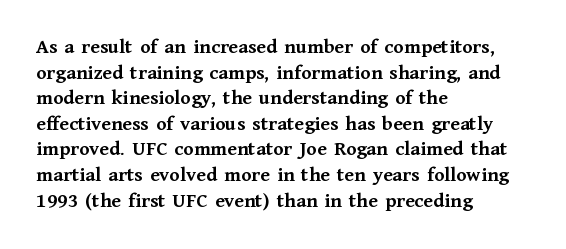
The image shows 21 px bold type, upright; set left-aligned, line spacing 1.22x, normal letter spacing, not underlined.
